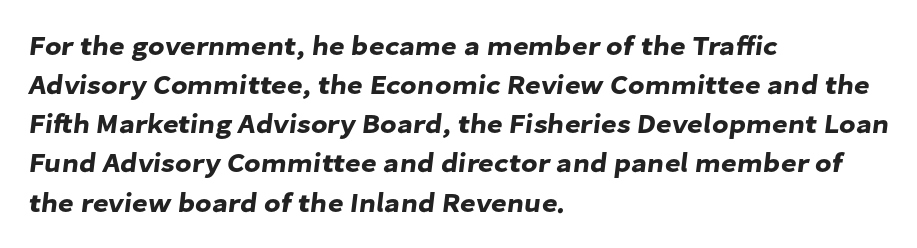
This block has exactly the height ordinary leading produces. Each word holds together tightly as a unit, with standard inter-letter gaps. In CSS terms this would be text-align: left. This rendering features lettering with no underline.
